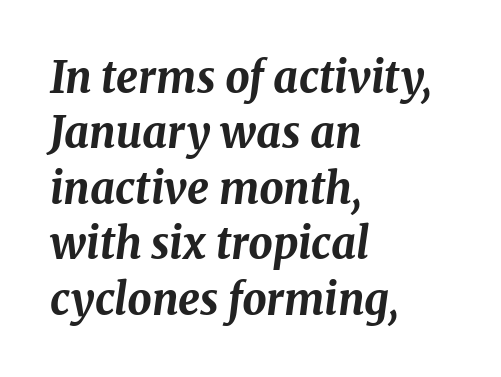
Here the designer chose a conventional face with non-uniform glyph widths. The lines in this sample share a left origin and differ only in where they stop. Interline gaps are of average width in this sample. The typography opts for an oblique posture over an upright one.
